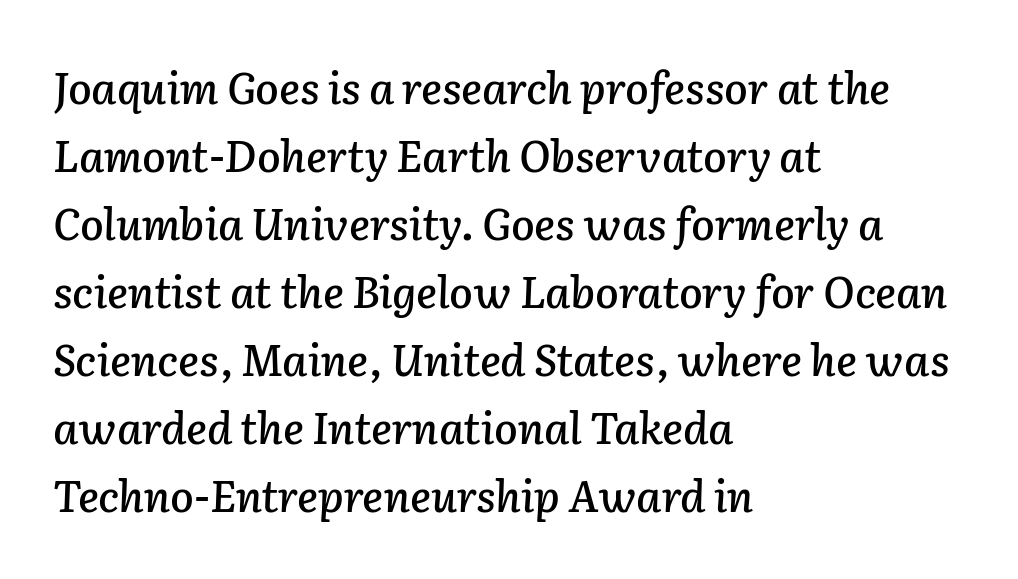
Q: Is the text italic (slanted)? A: Yes, it leans right by about 2 degrees.
Q: Is the text underlined? A: No.
Q: How is the paragraph aligned? A: Left-aligned.
Q: Is the spacing between letters normal or unusually wide? A: Normal.
Q: Is the spacing between lines tight, normal or loose? A: Normal.
Q: Width (condensed, normal, or wide)? A: Normal.
Q: Stroke contrast? A: Low.
Q: x-height? A: Medium.
Q: Monospaced? A: No.
